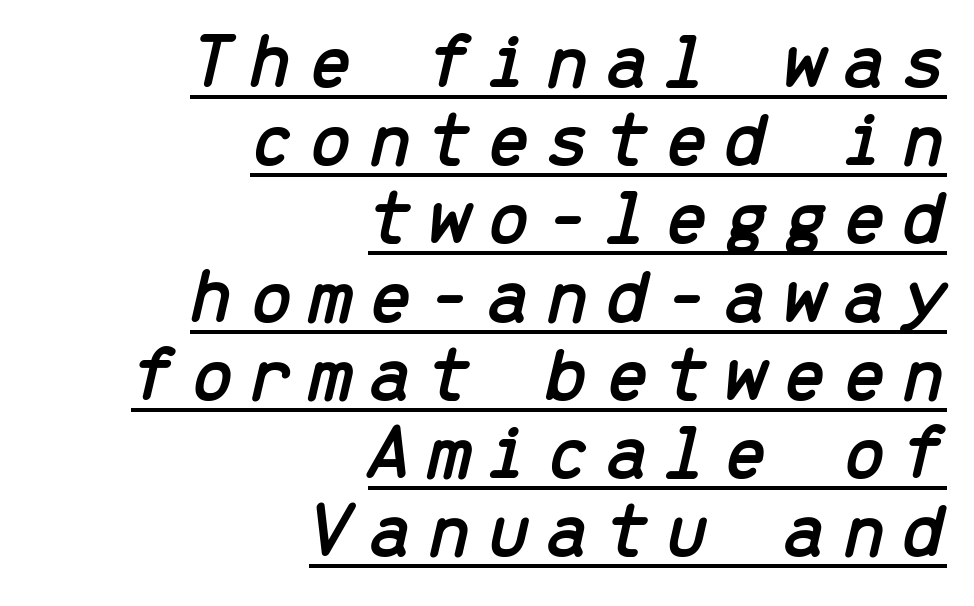
The image shows 79 px text type, italic (leaning right), monospaced; set right-aligned, tight line spacing (0.99x), underlined; low stroke contrast and a medium x-height.
